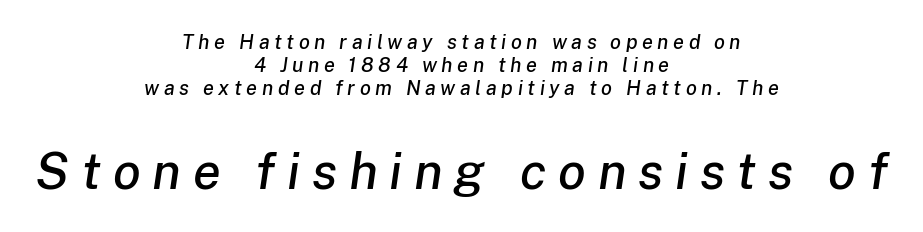
The image shows 51 px text type, italic (leaning right); set centered, line spacing 1.16x, unusually wide letter spacing (+0.23 em), not underlined; the second (bottom) block is 2.55x larger; low stroke contrast and a medium x-height.
